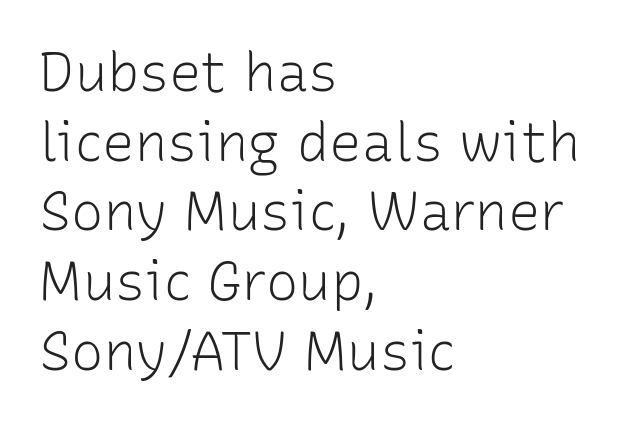
{"serif": "no", "italic": "no", "bold": "no", "weight": "light", "width": "normal", "stroke_contrast": "low", "x_height": "medium", "monospaced": "no", "underline": "no", "align": "left", "line_spacing": "normal", "line_spacing_ratio": 1.29, "letter_spacing": "normal", "letter_spacing_em": 0.0, "glyph_px": 54}
